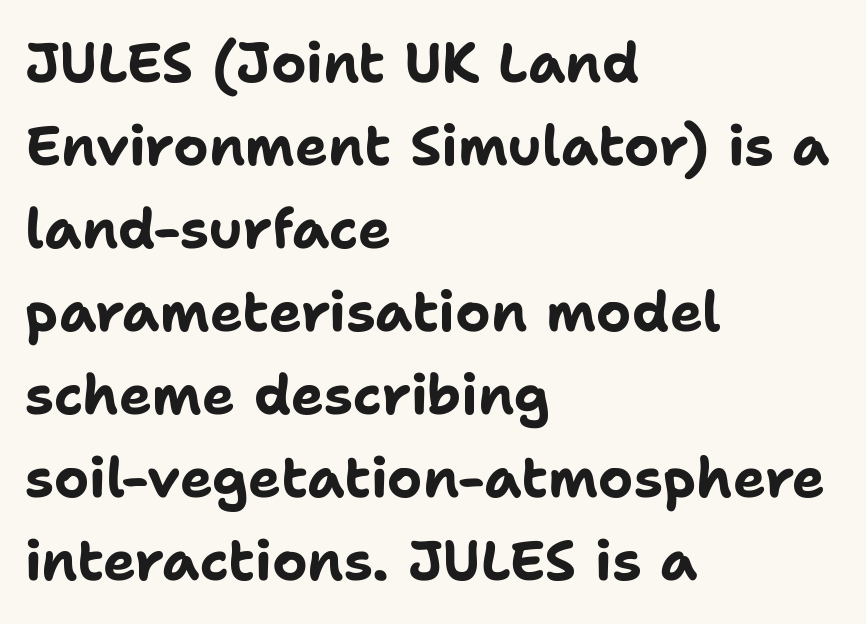
Q: Is the text bold? A: Yes.
Q: Is the text italic (slanted)? A: No, it is upright.
Q: Is the typeface a serif or a sans-serif typeface? A: Sans-serif.
Q: Is the text underlined? A: No.
Q: How is the paragraph aligned? A: Left-aligned.
Q: Is the spacing between letters normal or unusually wide? A: Normal.
Q: Is the spacing between lines tight, normal or loose? A: Normal.
Q: Width (condensed, normal, or wide)? A: Normal.
Q: Stroke contrast? A: Low.
Q: x-height? A: Medium.
Q: Monospaced? A: No.
